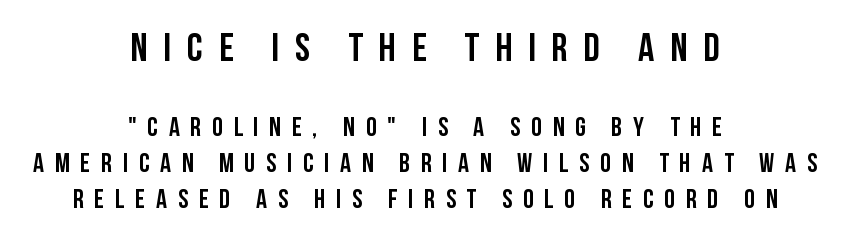
Q: Is the text italic (slanted)? A: No, it is upright.
Q: Is the typeface a serif or a sans-serif typeface? A: Sans-serif.
Q: Is the text underlined? A: No.
Q: How is the paragraph aligned? A: Centered.
Q: Is the spacing between letters normal or unusually wide? A: Unusually wide.
Q: Is the spacing between lines tight, normal or loose? A: Normal.
Q: Which block of text is set in a larger size, the first (top) or the second (bottom)? A: The first (top) one.
Q: Width (condensed, normal, or wide)? A: Condensed.
Q: Stroke contrast? A: Low.
Q: x-height? A: Large.
Q: Monospaced? A: No.
